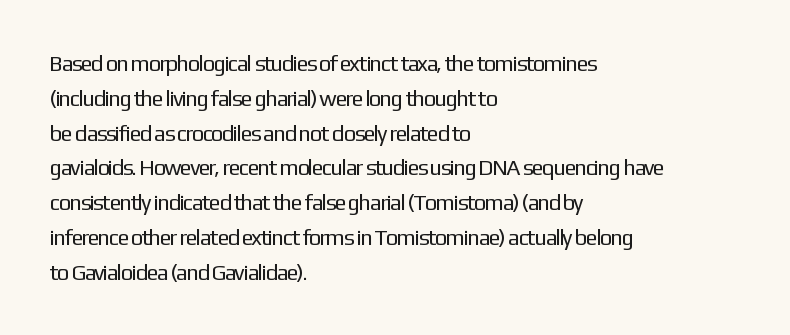
The image shows 22 px text type, upright; set left-aligned, normal line spacing (1.58x), normal letter spacing, not underlined.
